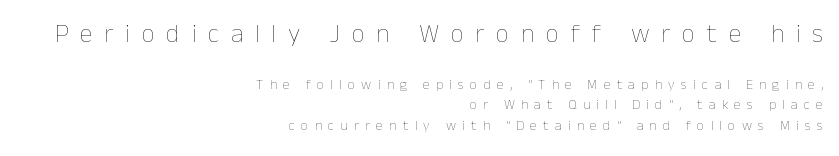
Q: Is the text bold? A: No.
Q: Is the text italic (slanted)? A: No, it is upright.
Q: Is the text underlined? A: No.
Q: How is the paragraph aligned? A: Right-aligned.
Q: Is the spacing between letters normal or unusually wide? A: Unusually wide.
Q: Is the spacing between lines tight, normal or loose? A: Normal.
Q: Which block of text is set in a larger size, the first (top) or the second (bottom)? A: The first (top) one.
